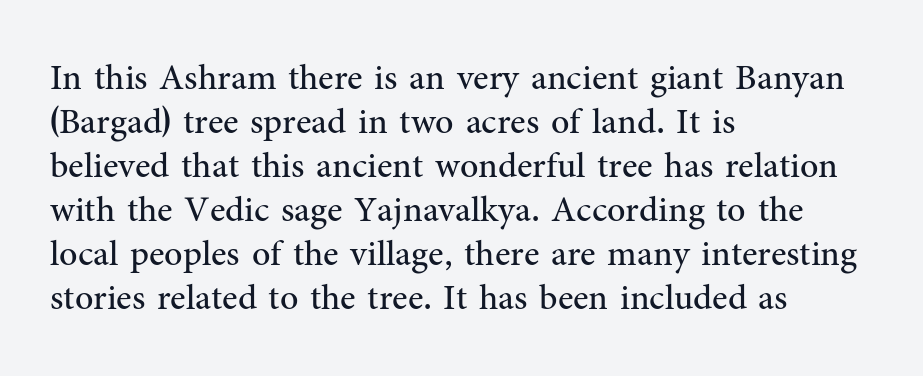
Spacing verdict: proportional, widths tailored to each character. Stroke terminals: seriffed. The baseline area is clear. Inter-character spacing is left at the font's built-in metrics.
